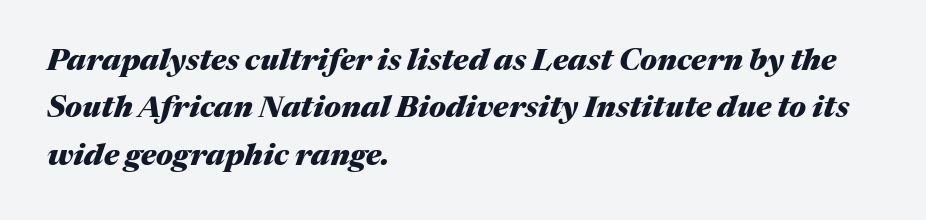
The image shows 30 px heavy type, italic (leaning right); set left-aligned, normal line spacing (1.58x), normal letter spacing, not underlined; medium stroke contrast and a medium x-height.
